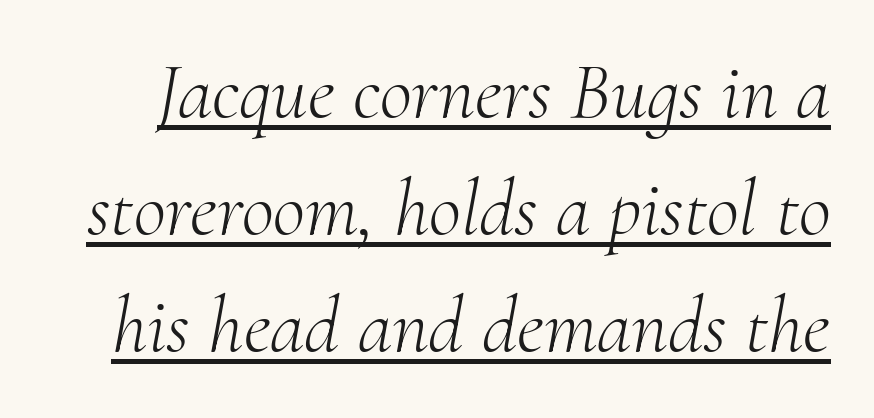
{"serif": "yes", "italic": "yes", "lean": "right", "slant_degrees": 10, "bold": "no", "weight": "light", "width": "normal", "stroke_contrast": "medium", "x_height": "small", "monospaced": "no", "underline": "yes", "line_spacing": "normal", "line_spacing_ratio": 1.48, "letter_spacing": "normal", "letter_spacing_em": 0.0, "glyph_px": 79}
